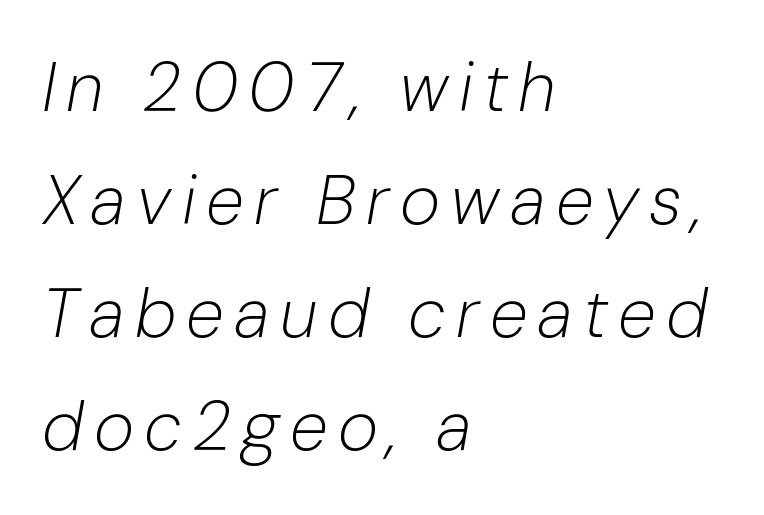
Q: Is the text bold? A: No.
Q: Is the text italic (slanted)? A: Yes, it leans right by about 10 degrees.
Q: Is the text underlined? A: No.
Q: How is the paragraph aligned? A: Left-aligned.
Q: Is the spacing between lines tight, normal or loose? A: Normal.
Q: Width (condensed, normal, or wide)? A: Normal.
Q: Stroke contrast? A: Low.
Q: x-height? A: Medium.
Q: Monospaced? A: No.
